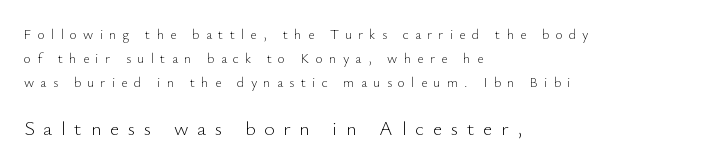
Q: Is the text bold? A: No.
Q: Is the text italic (slanted)? A: No, it is upright.
Q: Is the text underlined? A: No.
Q: How is the paragraph aligned? A: Left-aligned.
Q: Is the spacing between letters normal or unusually wide? A: Unusually wide.
Q: Which block of text is set in a larger size, the first (top) or the second (bottom)? A: The second (bottom) one.
